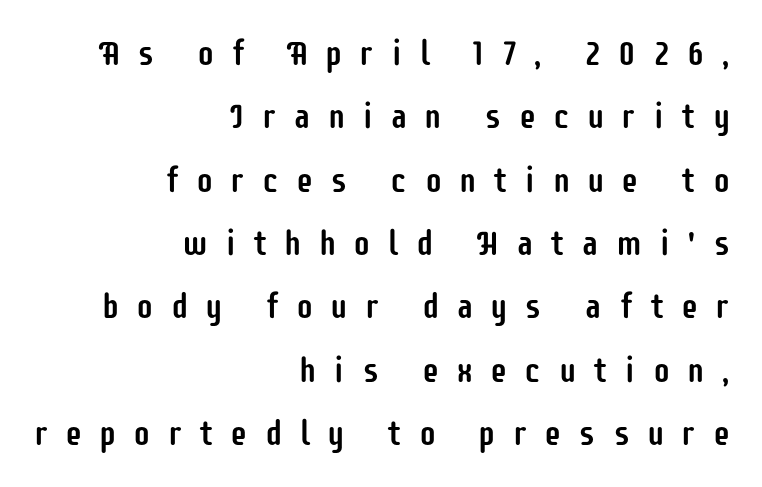
Decoration check: the copy has no underline. You could not count columns in this text — the font is proportionally spaced. Serifs: no, the terminals of the letterforms are clean. Quick note: not italic, upright.
